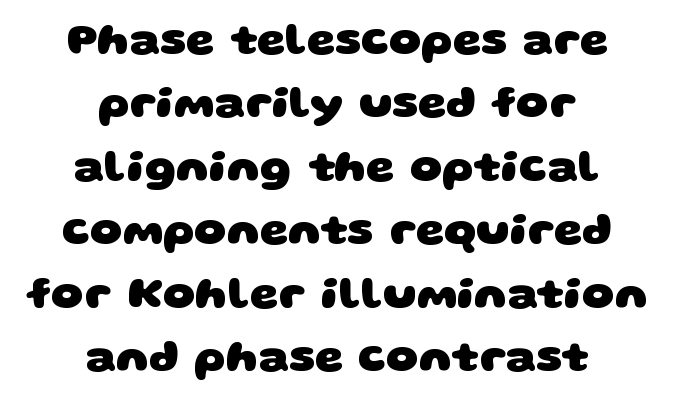
Notice how thick the strokes are: this is what a full bold looks like. No extra tracking has been applied to these lines. Honestly, the row spacing looks completely unremarkable. Anything drawn beneath the words? Only blank space.
